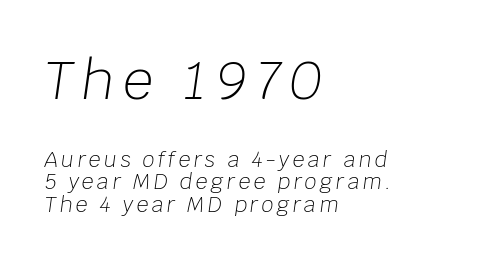
{"italic": "yes", "lean": "right", "slant_degrees": 8, "bold": "no", "weight": "light", "width": "normal", "stroke_contrast": "low", "x_height": "large", "monospaced": "no", "underline": "no", "align": "left", "line_spacing": "tight", "line_spacing_ratio": 1.08, "larger_block": "first", "size_ratio": 2.52, "glyph_px": 53}
